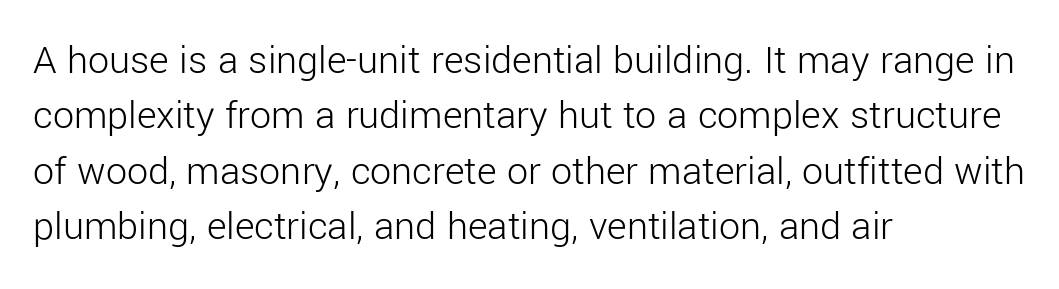
{"serif": "no", "italic": "no", "bold": "no", "weight": "light", "width": "normal", "stroke_contrast": "low", "x_height": "medium", "monospaced": "no", "underline": "no", "align": "left", "line_spacing": "normal", "line_spacing_ratio": 1.32, "letter_spacing": "normal", "letter_spacing_em": 0.0, "glyph_px": 42}
